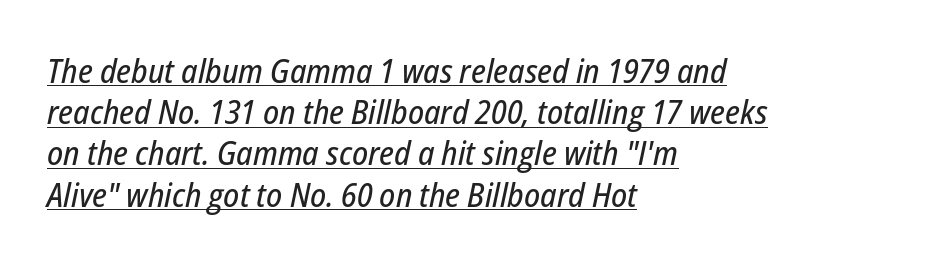
{"italic": "yes", "lean": "right", "slant_degrees": 12, "width": "condensed", "stroke_contrast": "low", "x_height": "medium", "monospaced": "no", "underline": "yes", "align": "left", "line_spacing": "normal", "line_spacing_ratio": 1.25, "letter_spacing": "normal", "letter_spacing_em": 0.0, "glyph_px": 33}
